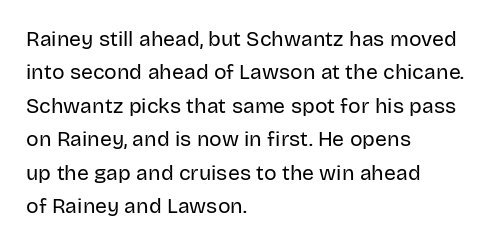
{"italic": "no", "bold": "no", "underline": "no", "align": "left", "line_spacing": "normal", "line_spacing_ratio": 1.59, "letter_spacing": "normal", "letter_spacing_em": 0.0, "glyph_px": 21}
